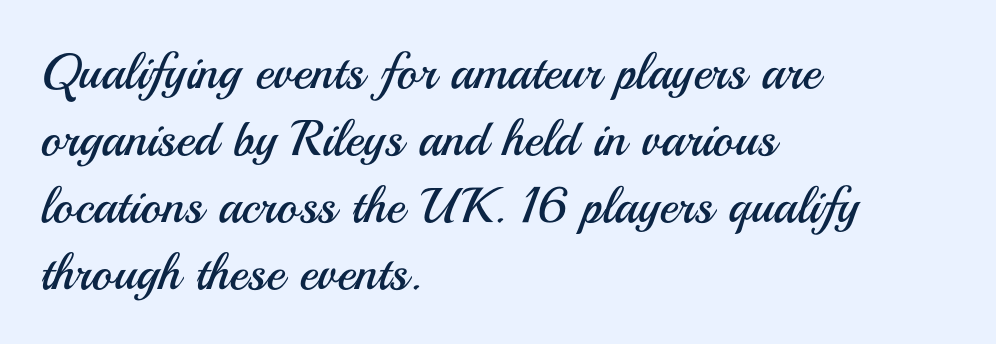
The image shows 50 px regular-weight sans-serif type; set left-aligned, normal line spacing (1.34x), normal letter spacing, not underlined; medium stroke contrast and a small x-height.
